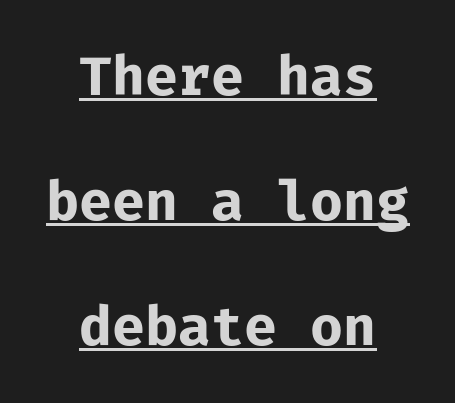
Monospaced: the letters line up in strict vertical columns. The lettering stays uniformly vertical, giving the passage a roman look. Line starts and ends both wander, symmetrically. Descenders here cross a horizontal rule under the line.
